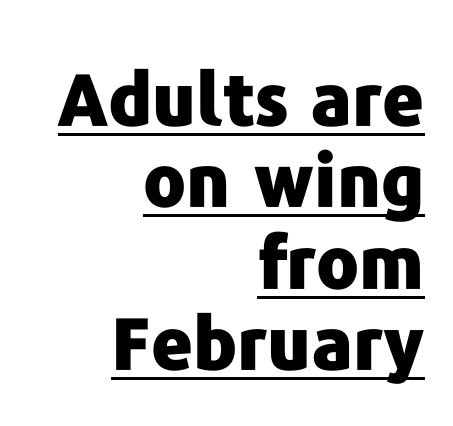
This sample trades vertical openness for compactness between lines. Looks like someone drew a line under every word here. Tracking here is standard; glyphs follow each other at the usual distance. In terms of letterform style, serifs are entirely absent.
